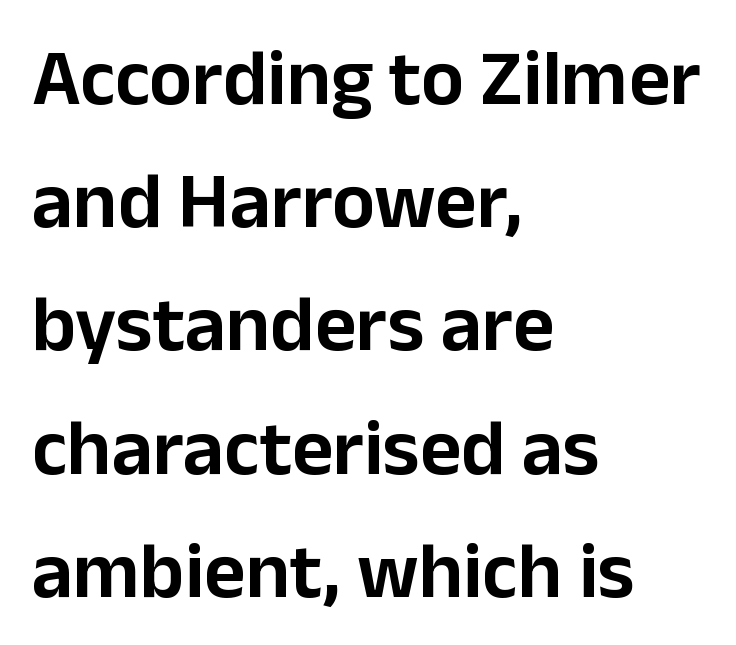
Vertically, the passage feels balanced, rows spaced as you'd expect. Note the varied advance widths — an 'i' is clearly narrower than an 'm'. The axis of the letterforms is exactly vertical. Look at the bottom of the vertical strokes: they stop flat, with no serifs.
